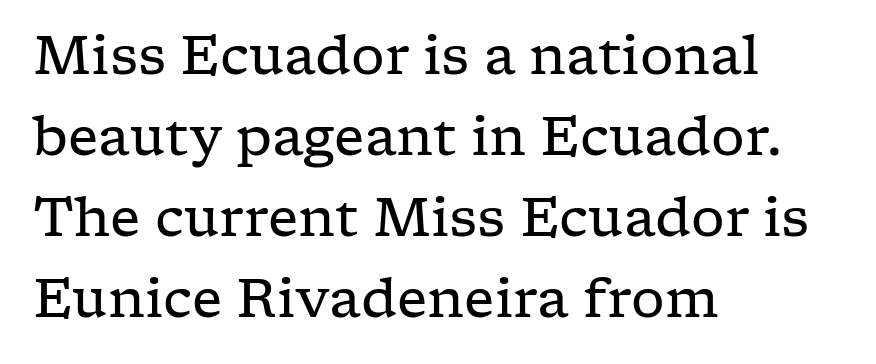
Q: Is the text bold? A: No.
Q: Is the text italic (slanted)? A: No, it is upright.
Q: Is the typeface a serif or a sans-serif typeface? A: Serif.
Q: Is the text underlined? A: No.
Q: How is the paragraph aligned? A: Left-aligned.
Q: Is the spacing between letters normal or unusually wide? A: Normal.
Q: Is the spacing between lines tight, normal or loose? A: Normal.
Q: Width (condensed, normal, or wide)? A: Wide.
Q: Stroke contrast? A: Low.
Q: x-height? A: Medium.
Q: Monospaced? A: No.
